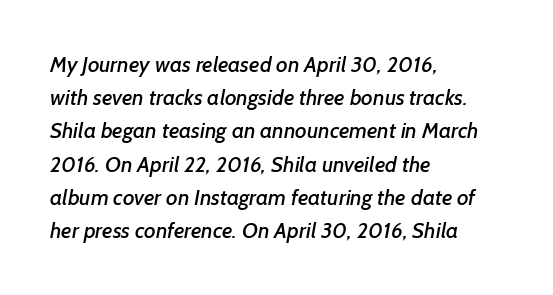
{"underline": "no", "align": "left", "line_spacing": "normal", "line_spacing_ratio": 1.51, "letter_spacing": "normal", "letter_spacing_em": 0.0, "glyph_px": 22}
